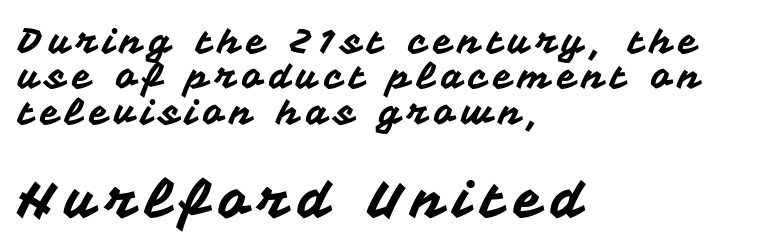
A classic flush-left, rag-right setting is used for this passage. Looks like regular typesetting: each glyph gets only the width it needs. Of the two passages, the one underneath uses the larger point size. In terms of letterform style, serifs are entirely absent. This sample trades vertical openness for compactness between lines.
